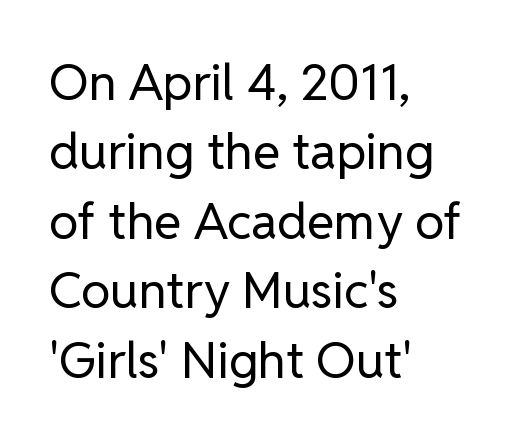
The image shows 50 px regular-weight sans-serif type, upright; set left-aligned, normal line spacing (1.39x), normal letter spacing, not underlined; low stroke contrast and a medium x-height.
